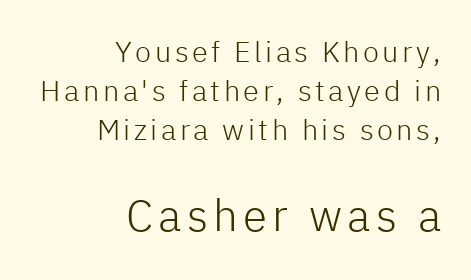
Posture: upright roman. Block two is the big one; block one sits smaller above it. The rendering uses a moderate line-height, typical for paragraphs. In terms of letterform style, serifs are entirely absent. Weight: not bold — regular or lighter. The compositor pushed each line to the right boundary.
